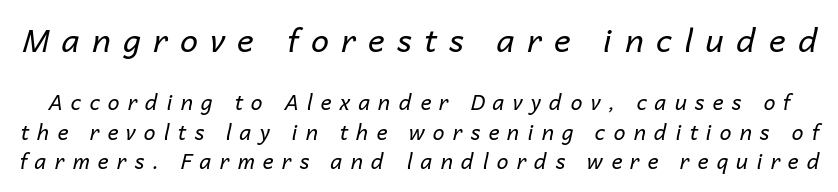
Q: Is the text bold? A: No.
Q: Is the text italic (slanted)? A: Yes, it leans right by about 14 degrees.
Q: Is the text underlined? A: No.
Q: Is the spacing between letters normal or unusually wide? A: Unusually wide.
Q: Is the spacing between lines tight, normal or loose? A: Normal.
Q: Which block of text is set in a larger size, the first (top) or the second (bottom)? A: The first (top) one.
Q: Width (condensed, normal, or wide)? A: Normal.
Q: Stroke contrast? A: Low.
Q: x-height? A: Medium.
Q: Monospaced? A: No.
